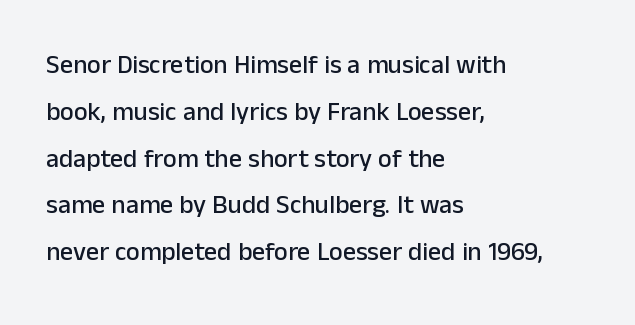
The line texture is even and compact thanks to regular tracking. Horizontally, the lines are justified to the leading edge only. Characters remain perfectly vertical along every line. The space beneath each line is pristine and unruled.
